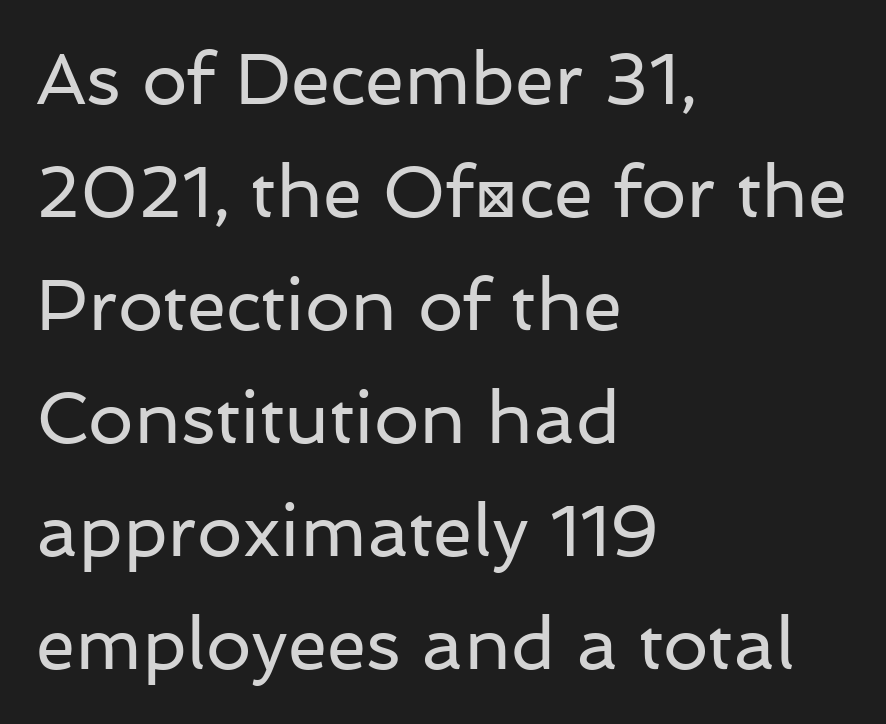
The image shows 72 px regular-weight sans-serif type, upright; set left-aligned, normal line spacing (1.57x), normal letter spacing, not underlined; low stroke contrast and a medium x-height.
